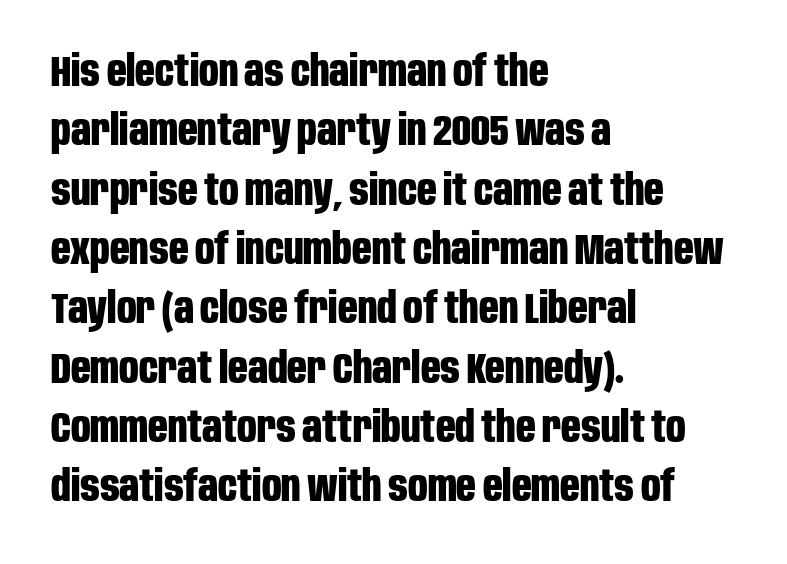
The image shows 43 px bold, condensed sans-serif type, upright; set left-aligned, normal line spacing (1.38x), normal letter spacing, not underlined; low stroke contrast and a large x-height.
